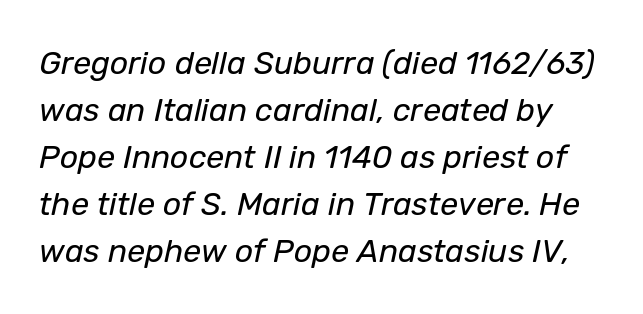
Q: Is the text bold? A: No.
Q: Is the text italic (slanted)? A: Yes, it leans right by about 12 degrees.
Q: Is the text underlined? A: No.
Q: Is the spacing between letters normal or unusually wide? A: Normal.
Q: Is the spacing between lines tight, normal or loose? A: Normal.
Q: Width (condensed, normal, or wide)? A: Normal.
Q: Stroke contrast? A: Low.
Q: x-height? A: Medium.
Q: Monospaced? A: No.
